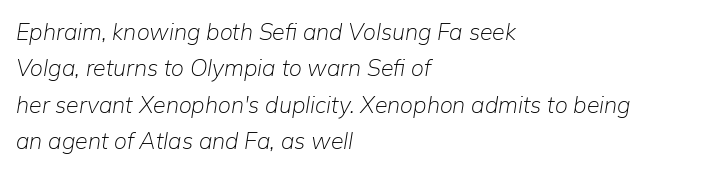
The image shows 23 px text type, italic (leaning right); set left-aligned, normal line spacing (1.58x), normal letter spacing, not underlined.
